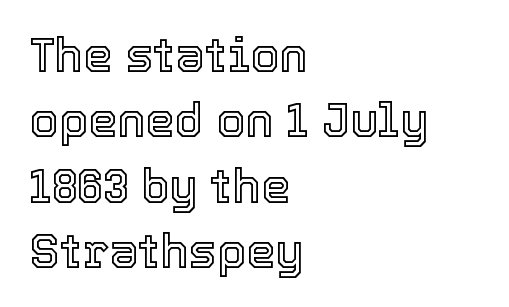
{"italic": "no", "width": "normal", "x_height": "medium", "monospaced": "no", "underline": "no", "align": "left", "line_spacing": "normal", "line_spacing_ratio": 1.39, "letter_spacing": "normal", "letter_spacing_em": 0.0, "glyph_px": 47}
